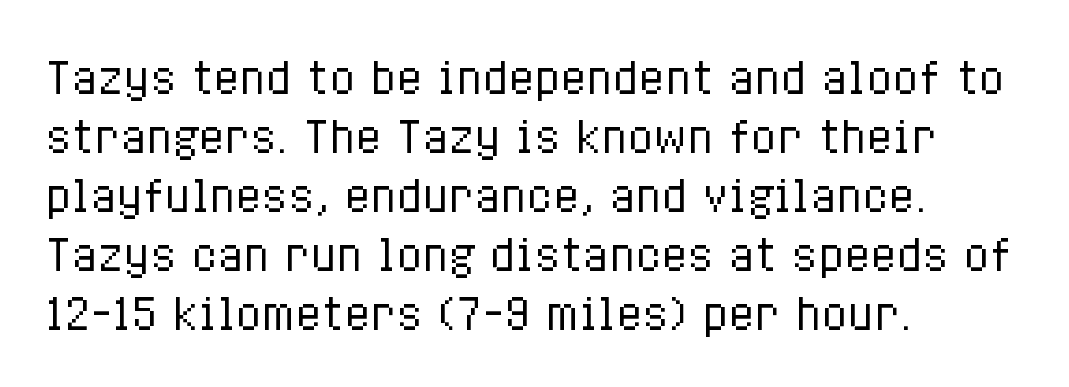
The image shows 43 px regular-weight, condensed type, upright; set left-aligned, normal line spacing (1.37x), normal letter spacing, not underlined; low stroke contrast and a medium x-height.
